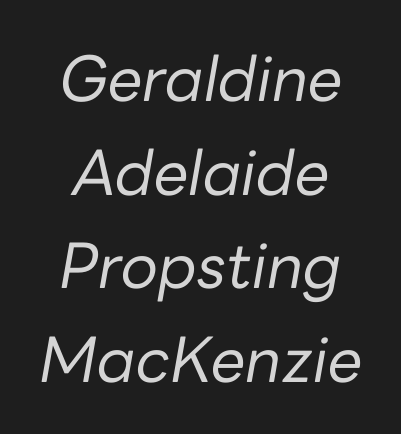
The image shows 62 px regular-weight type, italic (leaning right); set normal line spacing (1.51x), normal letter spacing, not underlined; low stroke contrast and a medium x-height.
